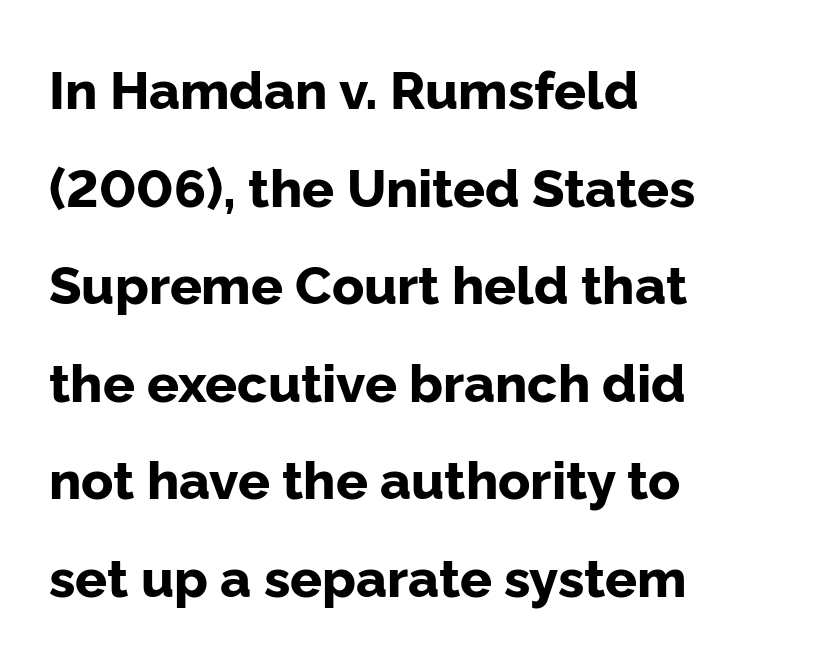
Italic? Not at all — the glyphs are vertical. Check where the strokes stop: nothing finishes them off — pure sans. Just letters on the line, the space beneath them empty. There is no visible air inserted between adjacent glyphs. Heavy-handed strokes throughout: this text is bold. Leftover space on each line is placed entirely after the last word.
